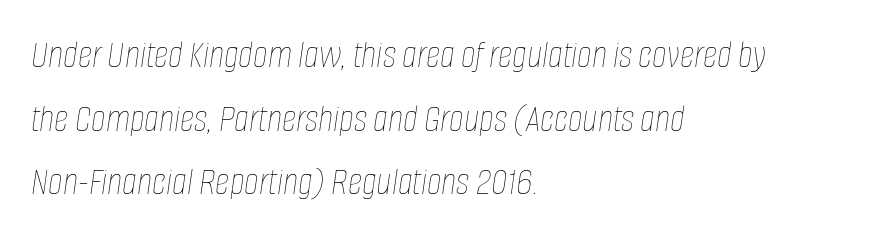
Tall strokes in this sample are angled rather than plumb. The baseline area is clear. The typesetter chose a ragged-right arrangement here. The letters look calm and open, with moderate or lighter stems. How are the letters spaced? Ordinarily, with no added tracking.
